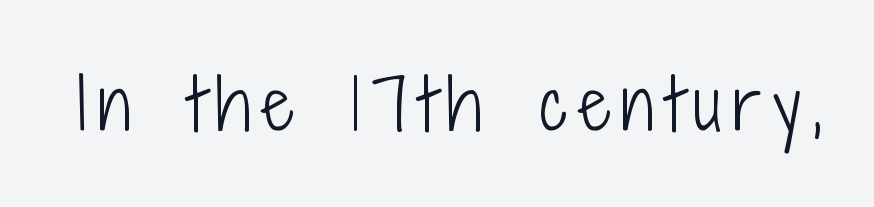
{"serif": "no", "italic": "no", "bold": "no", "weight": "light", "width": "condensed", "stroke_contrast": "low", "x_height": "medium", "monospaced": "no", "underline": "no", "glyph_px": 69}
